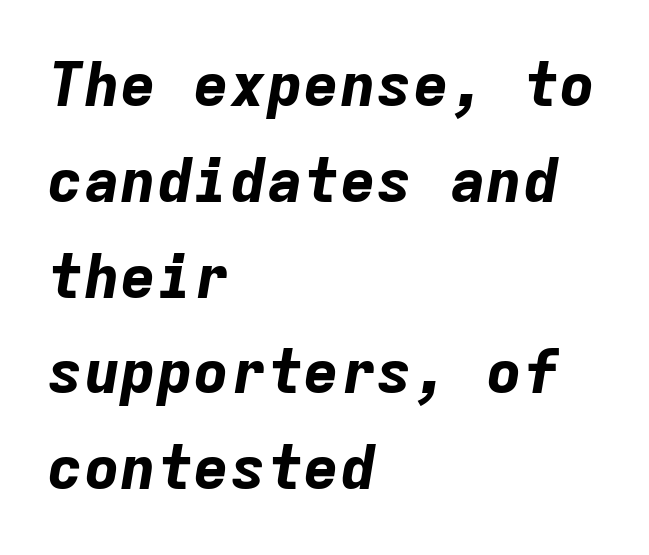
Q: Is the text bold? A: Yes.
Q: Is the text italic (slanted)? A: Yes, it leans right by about 9 degrees.
Q: Is the text underlined? A: No.
Q: How is the paragraph aligned? A: Left-aligned.
Q: Is the spacing between letters normal or unusually wide? A: Normal.
Q: Is the spacing between lines tight, normal or loose? A: Normal.
Q: Width (condensed, normal, or wide)? A: Normal.
Q: Stroke contrast? A: Low.
Q: x-height? A: Medium.
Q: Monospaced? A: Yes.
